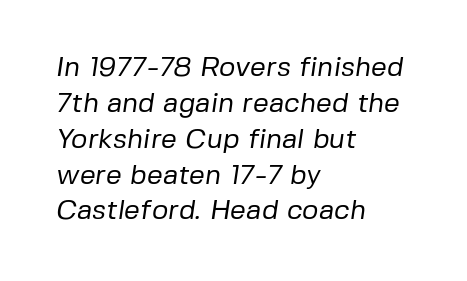
The font is comparable to plain body text, perhaps lighter. Beneath every word, the page is bare. Do the characters align in a grid? No, the font is proportional. Leading: standard. This sample uses plain, unmodified letter spacing. The paragraph shown leans on its left margin.
